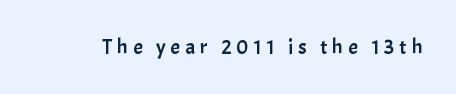
The image shows 21 px text type, upright; set unusually wide letter spacing (+0.24 em), not underlined.
